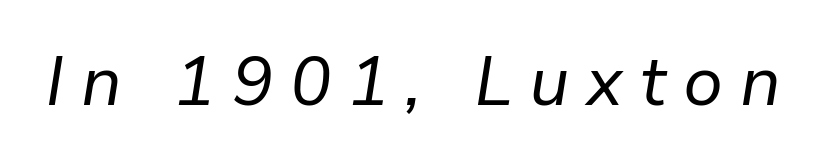
Heft: none added — not bold. A clean baseline with only descenders dipping below it. Observe the wide spacing: letters keep a clear distance from each other. Quick note: italic. These lines are rendered in a variable-pitch font.
